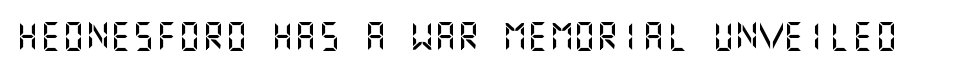
Q: Is the text italic (slanted)? A: No, it is upright.
Q: Is the typeface a serif or a sans-serif typeface? A: Sans-serif.
Q: Is the text underlined? A: No.
Q: Is the spacing between letters normal or unusually wide? A: Normal.
Q: Width (condensed, normal, or wide)? A: Normal.
Q: Stroke contrast? A: Medium.
Q: x-height? A: Large.
